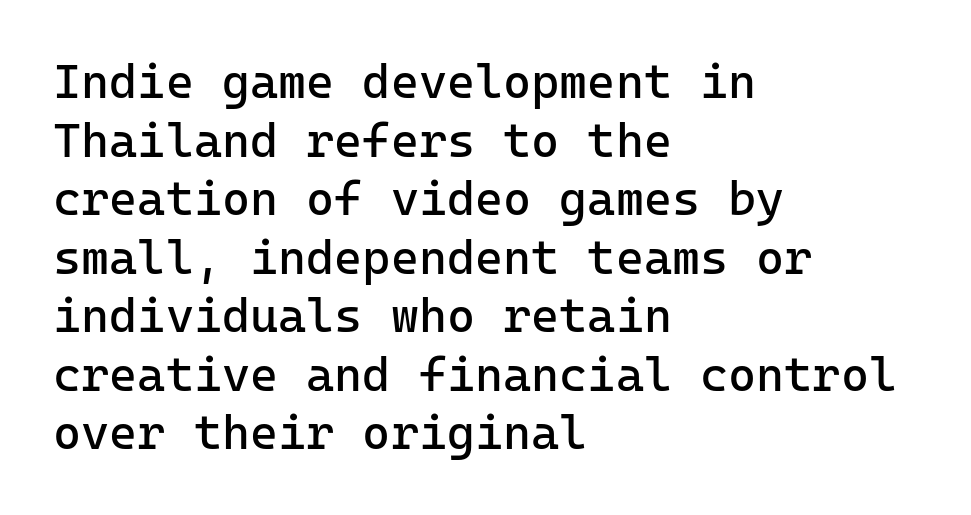
{"serif": "no", "italic": "no", "bold": "no", "weight": "regular", "width": "normal", "stroke_contrast": "low", "x_height": "medium", "monospaced": "yes", "underline": "no", "align": "left", "line_spacing_ratio": 1.22, "letter_spacing": "normal", "letter_spacing_em": 0.0, "glyph_px": 48}
